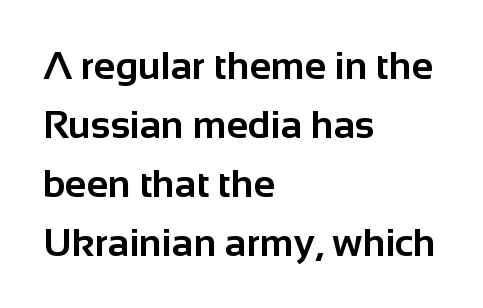
{"serif": "no", "italic": "no", "bold": "yes", "weight": "bold", "width": "normal", "stroke_contrast": "low", "x_height": "medium", "monospaced": "no", "underline": "no", "align": "left", "line_spacing": "normal", "line_spacing_ratio": 1.51, "letter_spacing": "normal", "letter_spacing_em": 0.0, "glyph_px": 39}
